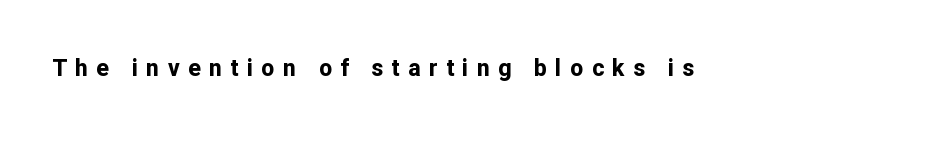
The image shows 23 px bold type, upright; set unusually wide letter spacing (+0.37 em), not underlined.
